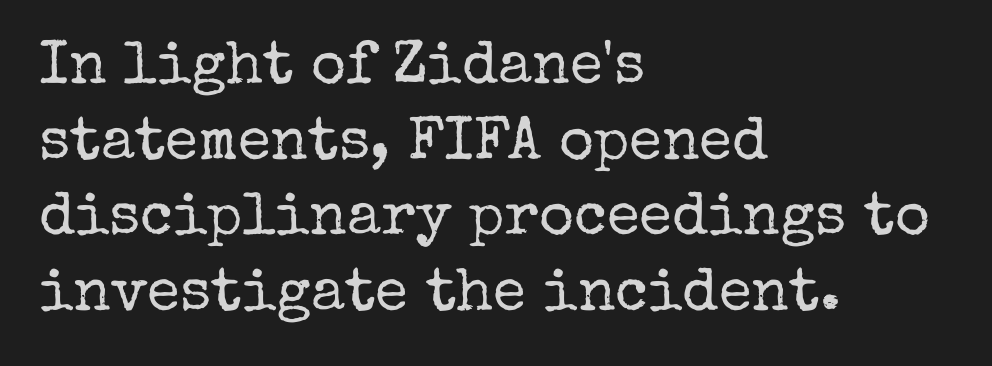
Q: Is the text bold? A: No.
Q: Is the text italic (slanted)? A: No, it is upright.
Q: Is the typeface a serif or a sans-serif typeface? A: Serif.
Q: Is the text underlined? A: No.
Q: How is the paragraph aligned? A: Left-aligned.
Q: Is the spacing between letters normal or unusually wide? A: Normal.
Q: Is the spacing between lines tight, normal or loose? A: Normal.
Q: Width (condensed, normal, or wide)? A: Normal.
Q: Stroke contrast? A: Low.
Q: x-height? A: Medium.
Q: Monospaced? A: No.
